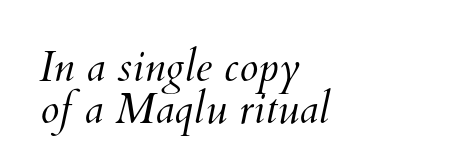
The image shows 43 px light type; set left-aligned, tight line spacing (0.97x), normal letter spacing, not underlined; medium stroke contrast and a small x-height.
